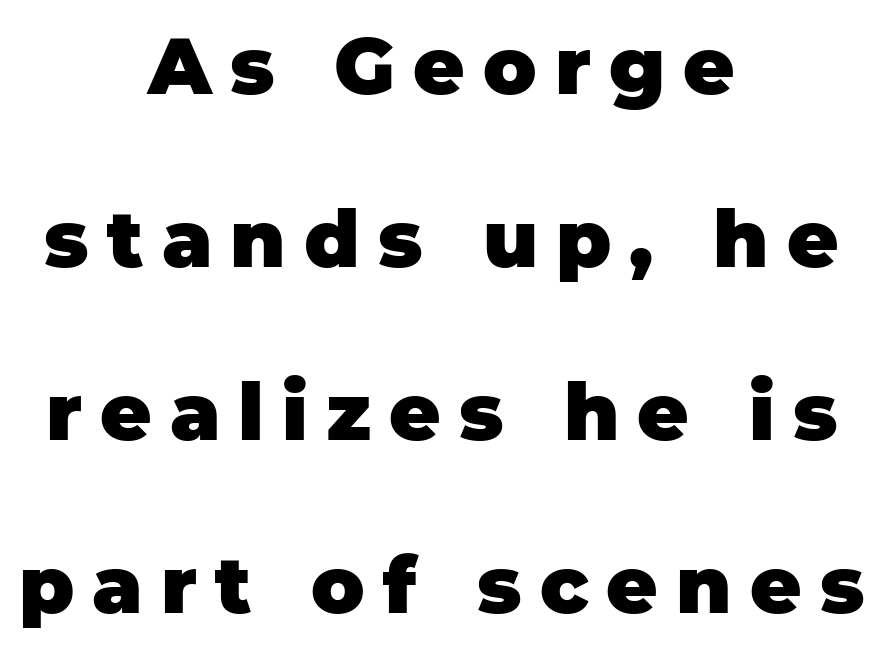
Spacing between characters has been opened up far beyond the box default. I'd call this a sans setting — the letters go barefoot. The typesetter chose a symmetrical, centered arrangement here. Posture: straight, roman, zero tilt. Horizontal bands of white between lines are thick stripes. Anything drawn beneath the words? Only blank space.
